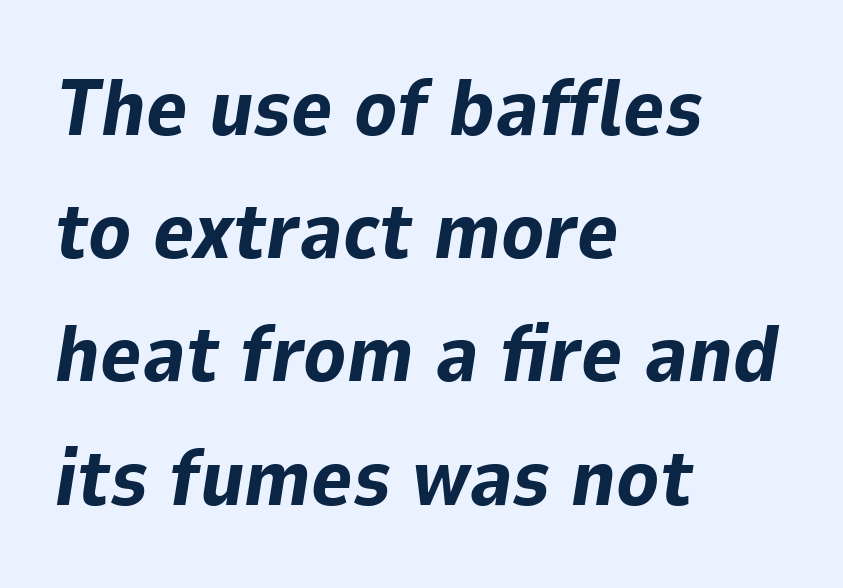
{"italic": "yes", "lean": "right", "slant_degrees": 9, "bold": "yes", "weight": "bold", "width": "normal", "stroke_contrast": "low", "x_height": "medium", "monospaced": "no", "underline": "no", "align": "left", "line_spacing": "normal", "line_spacing_ratio": 1.56, "letter_spacing": "normal", "letter_spacing_em": 0.0, "glyph_px": 79}
